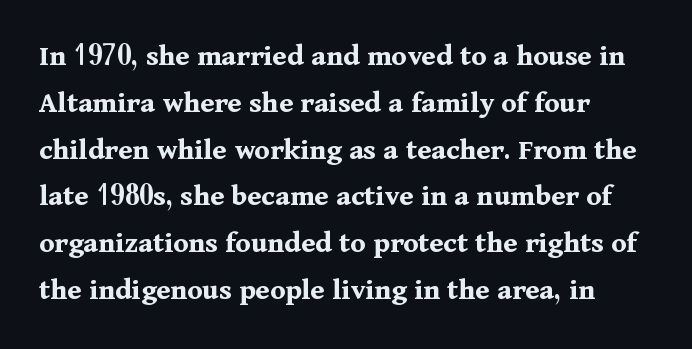
Q: Is the text bold? A: Yes.
Q: Is the text italic (slanted)? A: No, it is upright.
Q: Is the typeface a serif or a sans-serif typeface? A: Serif.
Q: Is the text underlined? A: No.
Q: How is the paragraph aligned? A: Left-aligned.
Q: Is the spacing between letters normal or unusually wide? A: Normal.
Q: Is the spacing between lines tight, normal or loose? A: Normal.
Q: Width (condensed, normal, or wide)? A: Normal.
Q: Stroke contrast? A: Medium.
Q: x-height? A: Medium.
Q: Monospaced? A: No.
